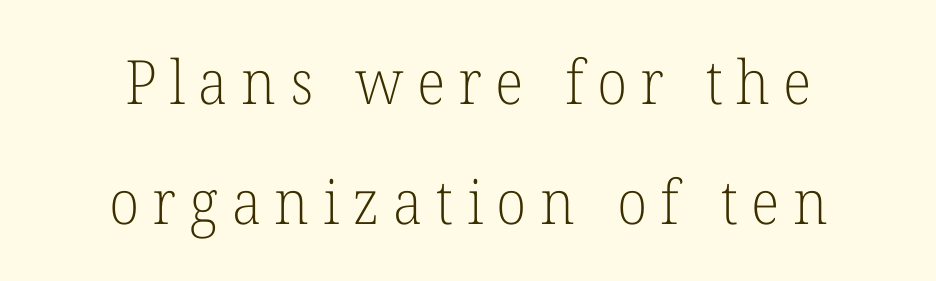
The image shows 61 px light serif type, upright; set centered, loose line spacing (1.97x), unusually wide letter spacing (+0.22 em), not underlined; low stroke contrast and a medium x-height.
